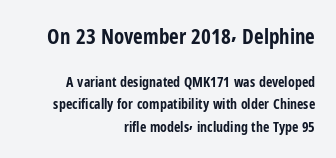
The image shows 21 px bold type, upright; set right-aligned, normal line spacing (1.61x), normal letter spacing, not underlined; the first (top) block is 1.5x larger.
